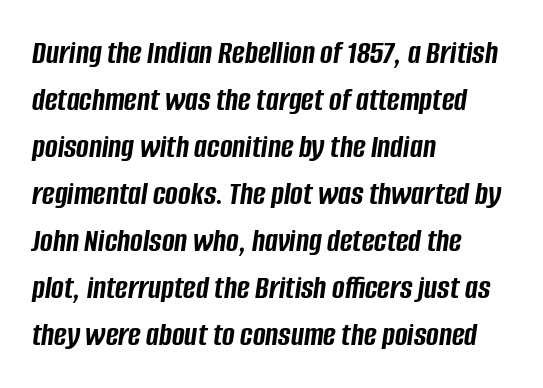
{"italic": "yes", "lean": "right", "slant_degrees": 8, "bold": "yes", "weight": "semibold", "width": "condensed", "stroke_contrast": "low", "x_height": "large", "monospaced": "no", "underline": "no", "align": "left", "line_spacing": "normal", "line_spacing_ratio": 1.38, "letter_spacing": "normal", "letter_spacing_em": 0.0, "glyph_px": 34}
